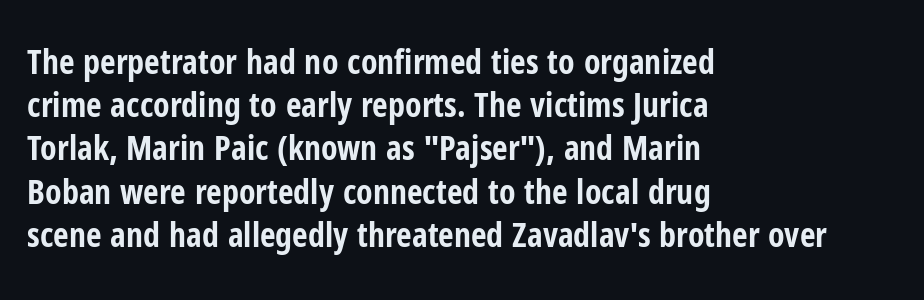
The image shows 34 px bold, condensed sans-serif type, upright; set left-aligned, normal line spacing (1.27x), normal letter spacing, not underlined; low stroke contrast and a medium x-height.
